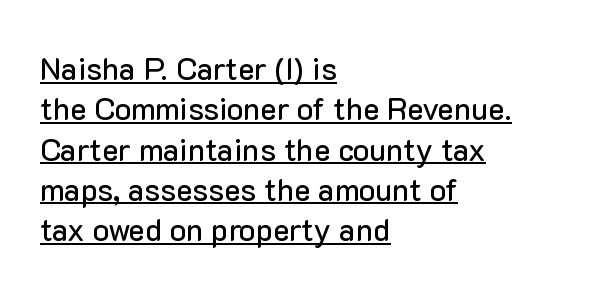
Q: Is the text italic (slanted)? A: No, it is upright.
Q: Is the typeface a serif or a sans-serif typeface? A: Sans-serif.
Q: Is the text underlined? A: Yes.
Q: How is the paragraph aligned? A: Left-aligned.
Q: Is the spacing between letters normal or unusually wide? A: Normal.
Q: Is the spacing between lines tight, normal or loose? A: Normal.
Q: Width (condensed, normal, or wide)? A: Normal.
Q: Stroke contrast? A: Low.
Q: x-height? A: Medium.
Q: Monospaced? A: No.
